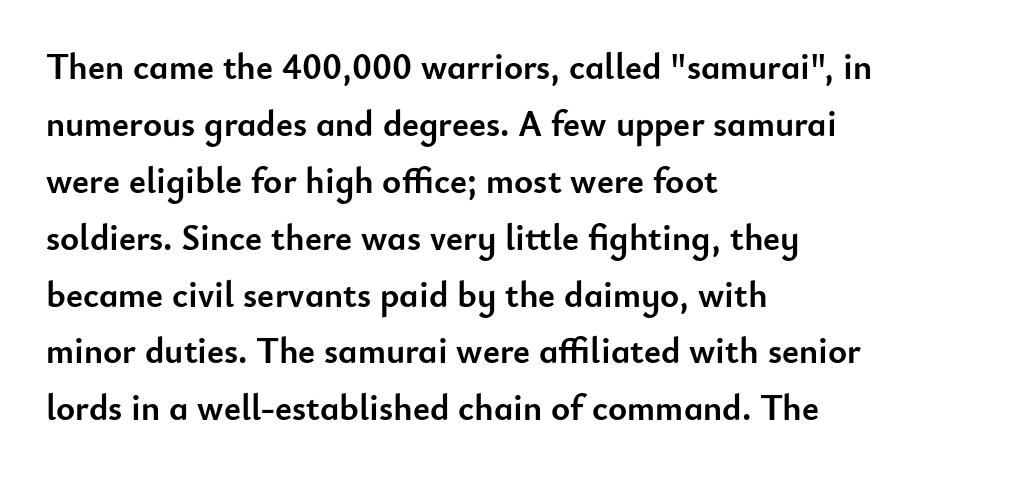
{"serif": "no", "italic": "no", "bold": "yes", "weight": "semibold", "width": "normal", "stroke_contrast": "low", "x_height": "small", "monospaced": "no", "underline": "no", "align": "left", "line_spacing": "normal", "line_spacing_ratio": 1.58, "letter_spacing": "normal", "letter_spacing_em": 0.0, "glyph_px": 36}
